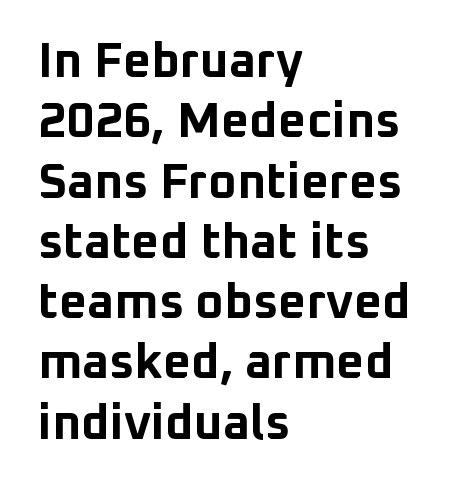
{"serif": "no", "italic": "no", "bold": "yes", "weight": "bold", "width": "normal", "stroke_contrast": "low", "x_height": "medium", "monospaced": "no", "underline": "no", "align": "left", "line_spacing_ratio": 1.23, "letter_spacing": "normal", "letter_spacing_em": 0.0, "glyph_px": 49}
